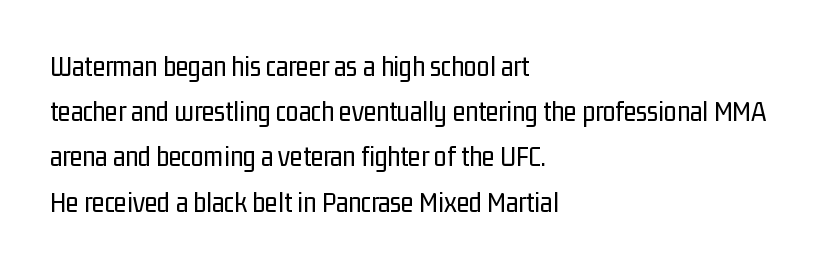
The image shows 29 px regular-weight, condensed sans-serif type, upright; set left-aligned, normal line spacing (1.56x), normal letter spacing, not underlined; low stroke contrast and a medium x-height.
